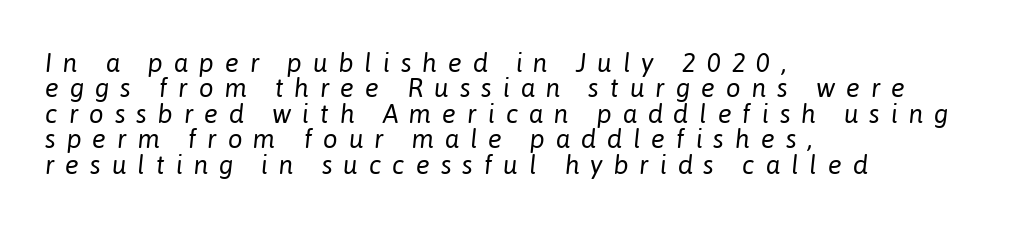
Q: Is the text bold? A: No.
Q: Is the text italic (slanted)? A: Yes, it leans right by about 6 degrees.
Q: Is the text underlined? A: No.
Q: How is the paragraph aligned? A: Left-aligned.
Q: Is the spacing between letters normal or unusually wide? A: Unusually wide.
Q: Is the spacing between lines tight, normal or loose? A: Tight.
